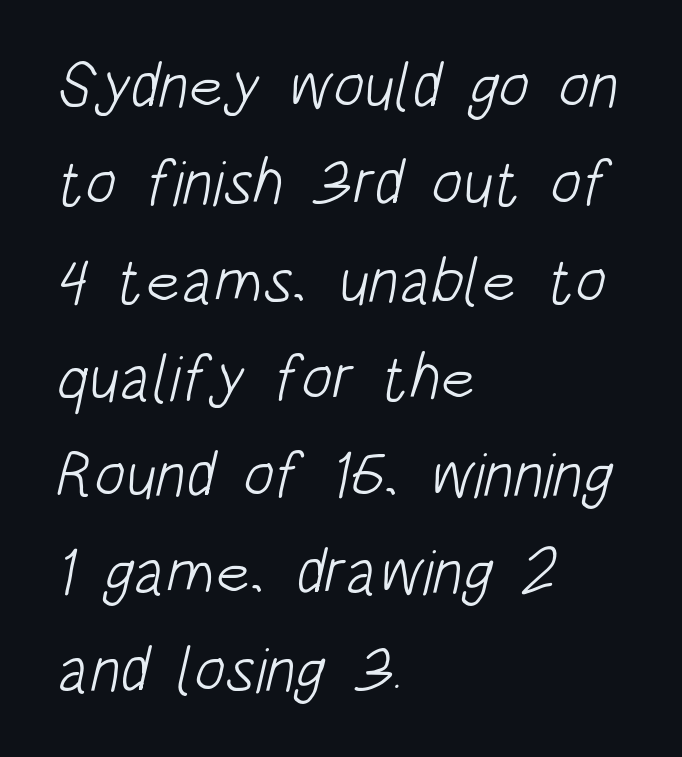
The image shows 64 px light, condensed sans-serif type; set left-aligned, normal line spacing (1.52x), normal letter spacing, not underlined; low stroke contrast and a large x-height.
